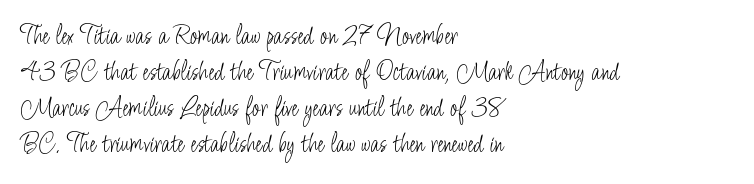
The letters advance in unequal steps, a hallmark of proportional type. No heavy texture on the line: the type isn't bold. Leading: standard. Visually the block forms a straight wall on the left and a jagged coastline on the right.
